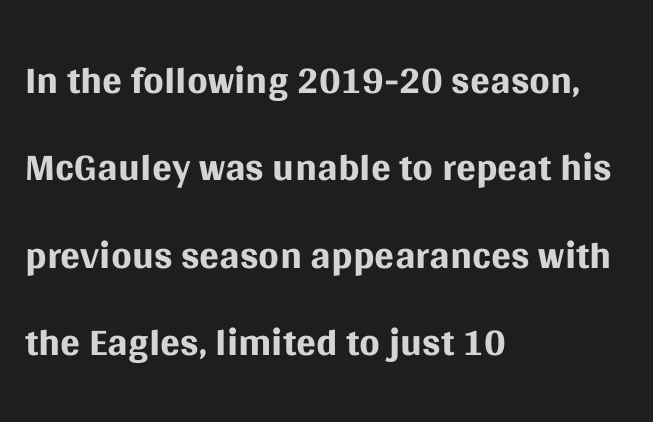
The image shows 59 px regular-weight sans-serif type, upright; set left-aligned, normal line spacing (1.48x), normal letter spacing, not underlined; medium stroke contrast and a large x-height.
